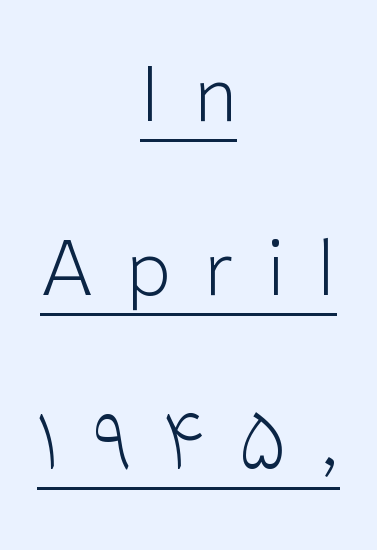
The image shows 75 px light sans-serif type, upright; set centered, loose line spacing (2.32x), unusually wide letter spacing (+0.43 em), underlined; low stroke contrast and a medium x-height.
